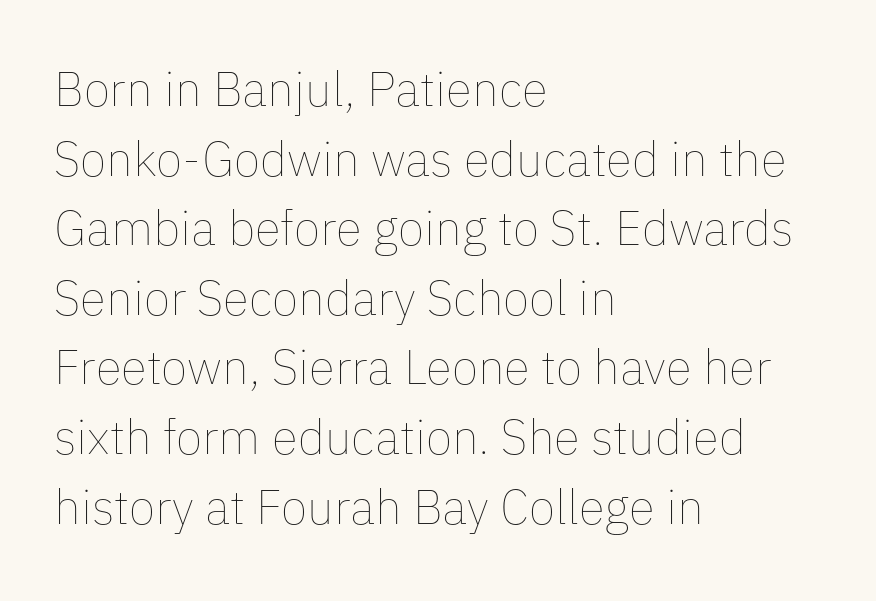
Do the characters align in a grid? No, the font is proportional. The strokes are not fattened; the text isn't bold. Lines of text with bare space underneath. How are the letters spaced? Ordinarily, with no added tracking. The designer left line spacing at the default.
